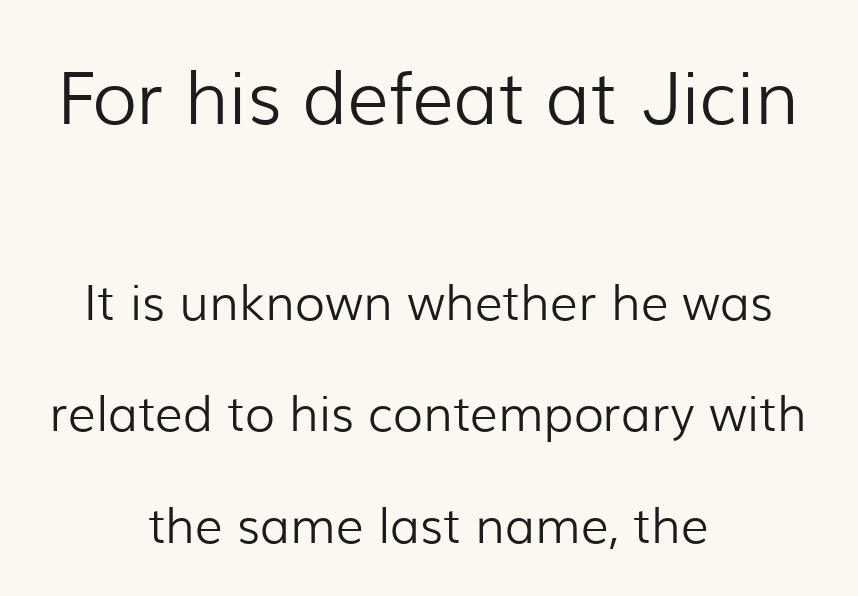
Q: Is the text bold? A: No.
Q: Is the text italic (slanted)? A: No, it is upright.
Q: Is the typeface a serif or a sans-serif typeface? A: Sans-serif.
Q: Is the text underlined? A: No.
Q: How is the paragraph aligned? A: Centered.
Q: Is the spacing between letters normal or unusually wide? A: Normal.
Q: Is the spacing between lines tight, normal or loose? A: Loose.
Q: Which block of text is set in a larger size, the first (top) or the second (bottom)? A: The first (top) one.
Q: Width (condensed, normal, or wide)? A: Normal.
Q: Stroke contrast? A: Low.
Q: x-height? A: Medium.
Q: Monospaced? A: No.
